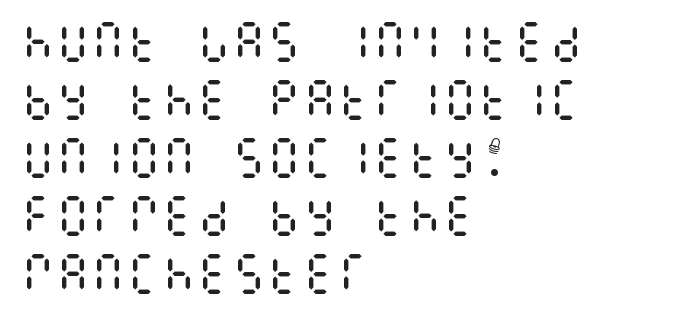
The image shows 44 px regular-weight, condensed type, upright; set left-aligned, normal line spacing (1.32x), normal letter spacing, not underlined; medium stroke contrast and a large x-height.
